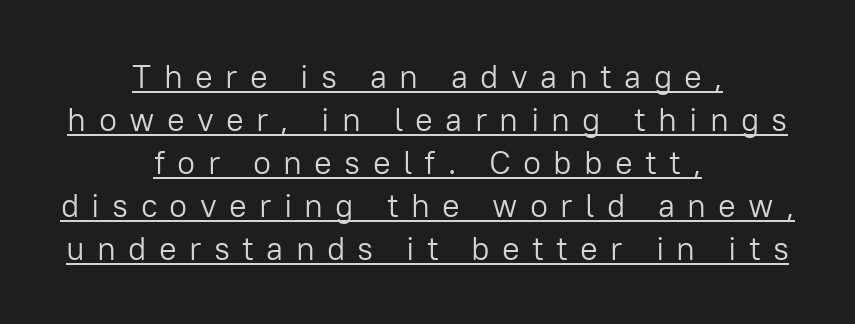
The image shows 33 px light sans-serif type, upright; set centered, normal line spacing (1.3x), unusually wide letter spacing (+0.37 em), underlined; low stroke contrast and a medium x-height.
